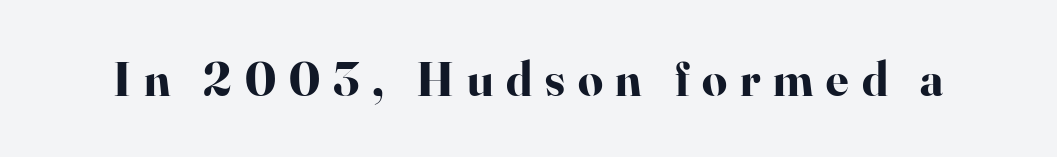
Q: Is the text bold? A: Yes.
Q: Is the text italic (slanted)? A: No, it is upright.
Q: Is the typeface a serif or a sans-serif typeface? A: Serif.
Q: Is the text underlined? A: No.
Q: Is the spacing between letters normal or unusually wide? A: Unusually wide.
Q: Width (condensed, normal, or wide)? A: Normal.
Q: Stroke contrast? A: High.
Q: x-height? A: Small.
Q: Monospaced? A: No.
